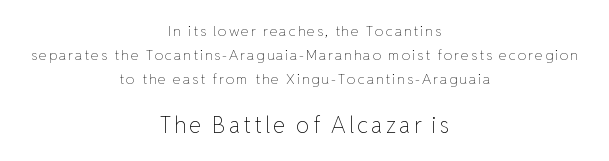
Q: Is the text bold? A: No.
Q: Is the text italic (slanted)? A: No, it is upright.
Q: Is the text underlined? A: No.
Q: How is the paragraph aligned? A: Centered.
Q: Is the spacing between lines tight, normal or loose? A: Normal.
Q: Which block of text is set in a larger size, the first (top) or the second (bottom)? A: The second (bottom) one.
